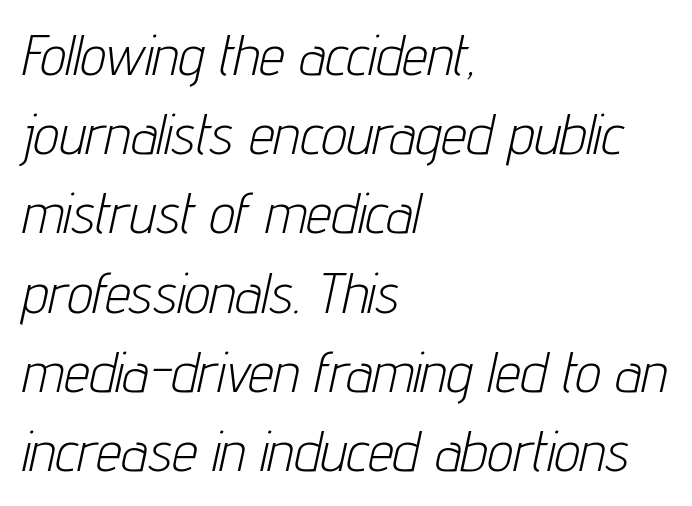
Q: Is the text bold? A: No.
Q: Is the text italic (slanted)? A: Yes, it leans right by about 12 degrees.
Q: Is the text underlined? A: No.
Q: How is the paragraph aligned? A: Left-aligned.
Q: Is the spacing between letters normal or unusually wide? A: Normal.
Q: Is the spacing between lines tight, normal or loose? A: Normal.
Q: Width (condensed, normal, or wide)? A: Condensed.
Q: Stroke contrast? A: Low.
Q: x-height? A: Medium.
Q: Monospaced? A: No.
